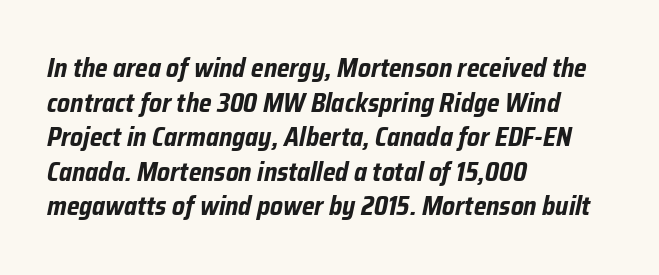
The image shows 26 px bold type, italic (leaning right); set left-aligned, normal line spacing (1.33x), normal letter spacing, not underlined.
